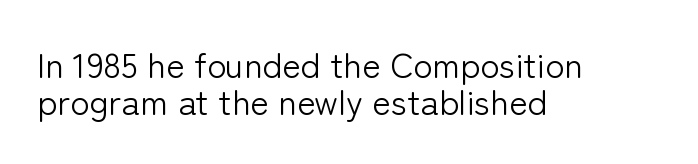
The image shows 35 px light sans-serif type, upright; set left-aligned, tight line spacing (1.06x), normal letter spacing, not underlined; low stroke contrast and a medium x-height.
